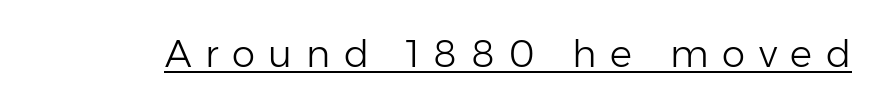
The passage shown is typed in a proportional face where columns would drift. Nothing sits at the stroke ends, so this counts as sans-serif. Caption: face not bold, strokes unweighted. Notice how a bar underscores the lettering throughout. These lines were composed using upright roman letters.
